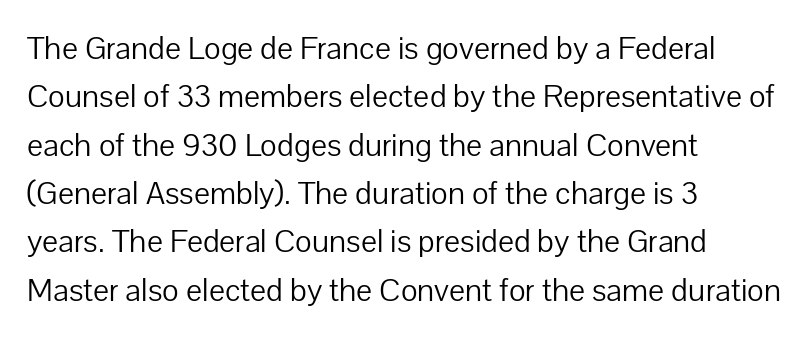
Q: Is the text bold? A: No.
Q: Is the text italic (slanted)? A: No, it is upright.
Q: Is the typeface a serif or a sans-serif typeface? A: Sans-serif.
Q: Is the text underlined? A: No.
Q: How is the paragraph aligned? A: Left-aligned.
Q: Is the spacing between letters normal or unusually wide? A: Normal.
Q: Is the spacing between lines tight, normal or loose? A: Normal.
Q: Width (condensed, normal, or wide)? A: Normal.
Q: Stroke contrast? A: Low.
Q: x-height? A: Medium.
Q: Monospaced? A: No.
